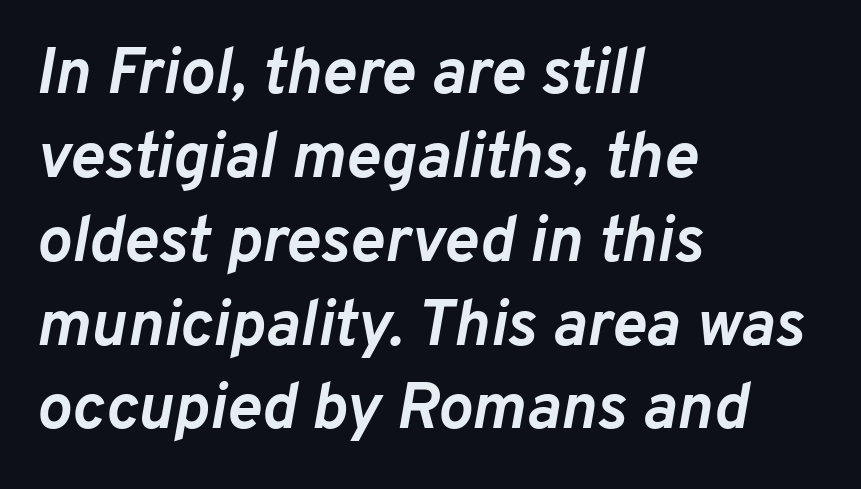
{"italic": "yes", "lean": "right", "slant_degrees": 10, "bold": "yes", "weight": "semibold", "width": "normal", "stroke_contrast": "low", "x_height": "medium", "monospaced": "no", "underline": "no", "align": "left", "line_spacing": "normal", "line_spacing_ratio": 1.29, "letter_spacing": "normal", "letter_spacing_em": 0.0, "glyph_px": 65}
